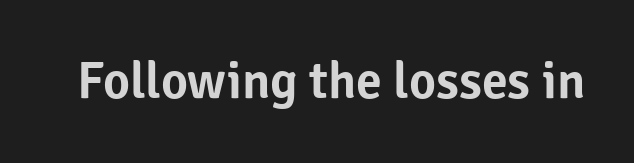
Check the space under the baseline: it is left empty. Vertical strokes here are truly vertical. Letterform terminals end flat and unadorned throughout the passage. The rendering keeps characters at their native spacing. These lines are rendered in a variable-pitch font.
